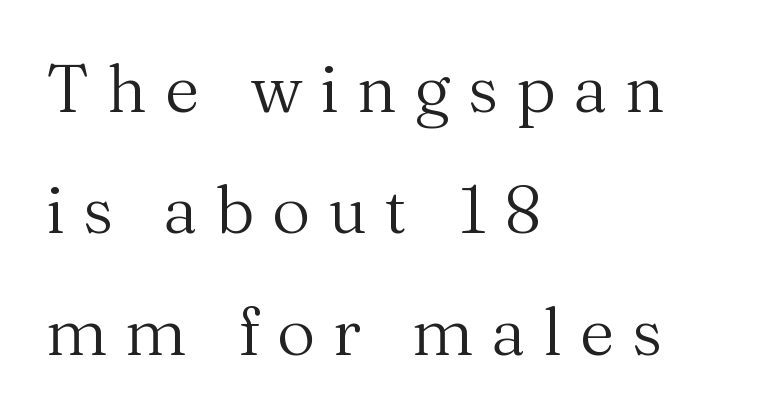
The image shows 67 px regular-weight serif type, upright; set left-aligned, line spacing 1.81x, unusually wide letter spacing (+0.26 em), not underlined; medium stroke contrast and a medium x-height.
